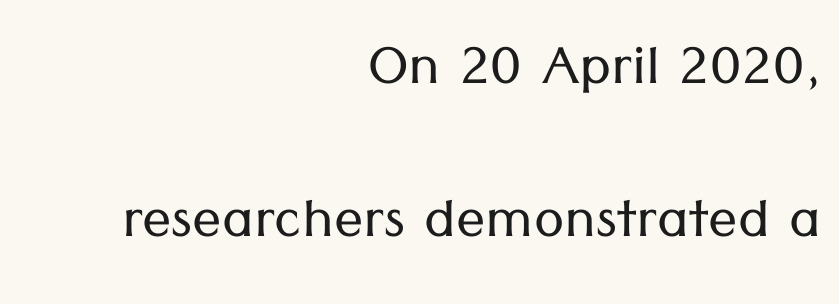
Loosely led — the rows are spread out. Underlining? Definitely not there. The type sits square on the baseline with zero lean. Examine the stroke ends and you'll find no serifs.
